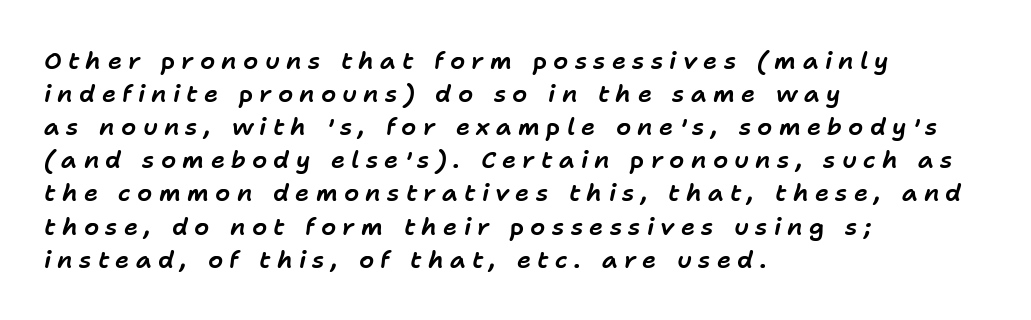
Style check: oblique. Clear beneath every line of the passage. This rendering uses left alignment, leaving the right contour irregular. Rows of type keep a routine distance in the vertical direction. Letter spacing: wide.
